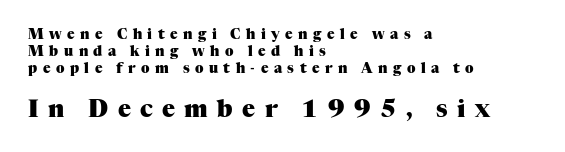
A typesetter would call this heavily tracked-out type. You'd pick this weight for a headline — it's a proper bold. The type sits square on the baseline with zero lean. Check the space under the baseline: it is left empty. Here the second block reads like a headline and the first like body copy.
